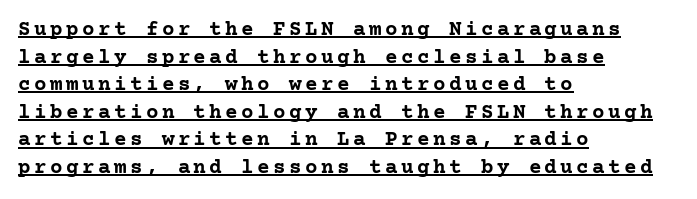
Q: Is the text bold? A: Yes.
Q: Is the text italic (slanted)? A: No, it is upright.
Q: Is the text underlined? A: Yes.
Q: How is the paragraph aligned? A: Left-aligned.
Q: Is the spacing between lines tight, normal or loose? A: Normal.
